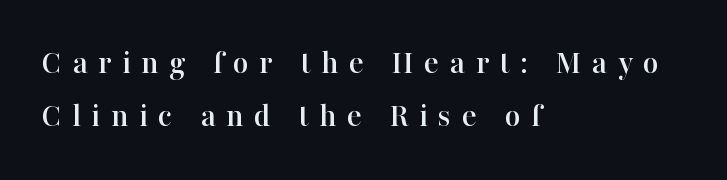
Does the copy run flush right? No — it runs flush left. Is there much room between lines? A standard amount, neither cramped nor airy. Observe the wide spacing: letters keep a clear distance from each other. The passage shown is typed in a proportional face where columns would drift.
